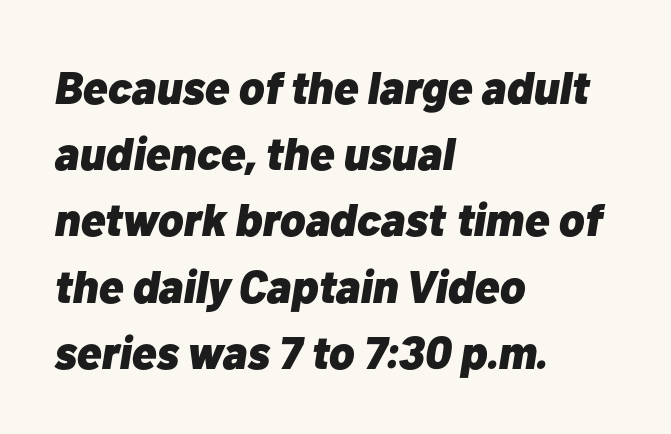
The rendering anchors every line to the left-hand side. Character widths vary here, with narrow letters taking less room than wide ones. Underlining? Definitely not there. Is the letter spacing exaggerated? No — it looks like the ordinary default. Weight check: bold — yes, fully.
